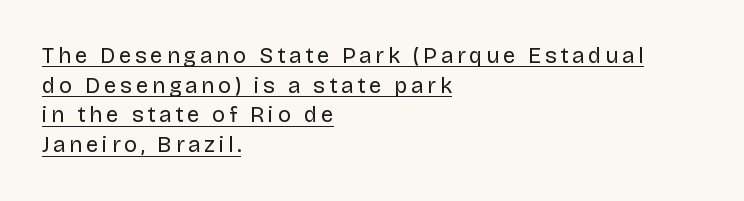
The image shows 22 px text type, upright; set left-aligned, normal line spacing (1.35x), underlined.
